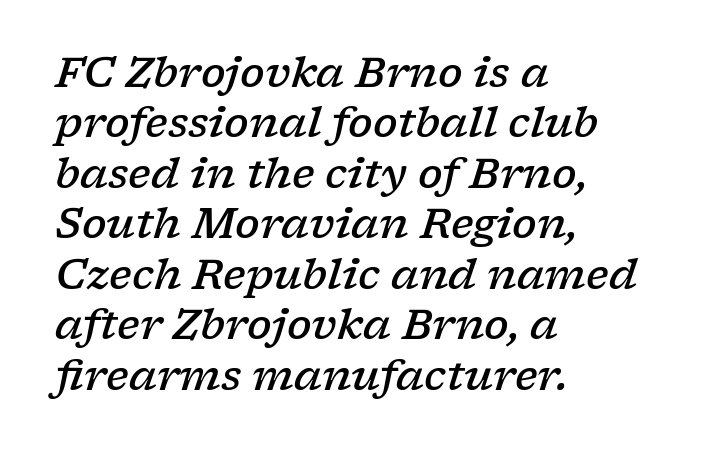
Q: Is the text bold? A: Semi-bold.
Q: Is the text italic (slanted)? A: Yes, it leans right by about 17 degrees.
Q: Is the typeface a serif or a sans-serif typeface? A: Serif.
Q: Is the text underlined? A: No.
Q: How is the paragraph aligned? A: Left-aligned.
Q: Is the spacing between letters normal or unusually wide? A: Normal.
Q: Width (condensed, normal, or wide)? A: Wide.
Q: Stroke contrast? A: Low.
Q: x-height? A: Medium.
Q: Monospaced? A: No.
